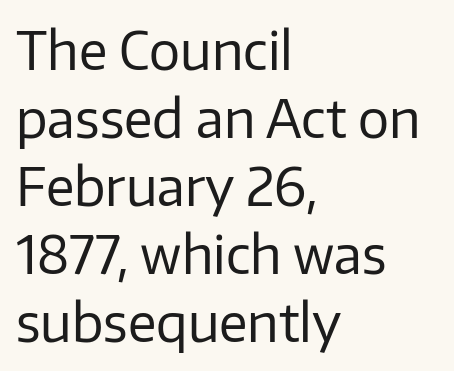
{"serif": "no", "italic": "no", "bold": "no", "weight": "regular", "width": "normal", "stroke_contrast": "low", "x_height": "medium", "monospaced": "no", "underline": "no", "align": "left", "line_spacing": "normal", "line_spacing_ratio": 1.31, "letter_spacing": "normal", "letter_spacing_em": 0.0, "glyph_px": 52}
